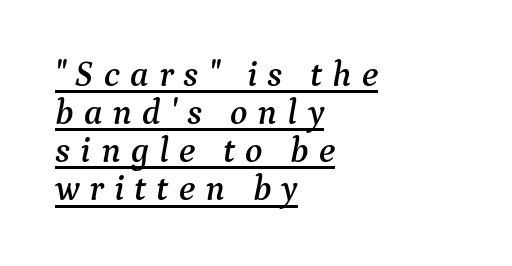
A student would call this left alignment; a typographer would say flush left, rag right. Italic? Definitely — the glyphs are oblique. Observe the wide spacing: letters keep a clear distance from each other. Looks like someone drew a line under every word here. The rendering uses natural spacing where letterforms have individual widths. Regarding leading, the lines here are crowded together.
